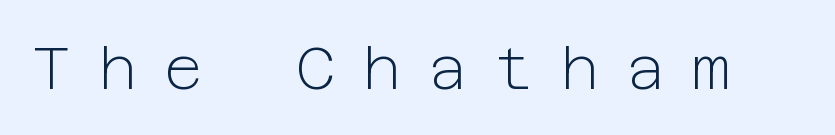
The image shows 60 px light sans-serif type, upright; set unusually wide letter spacing (+0.45 em), not underlined; low stroke contrast and a medium x-height.
